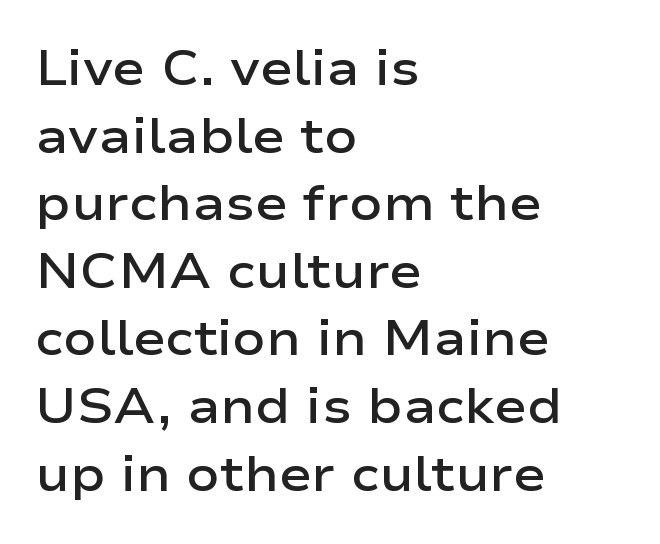
The image shows 49 px semibold, wide sans-serif type, upright; set left-aligned, normal line spacing (1.38x), normal letter spacing, not underlined; low stroke contrast and a medium x-height.
